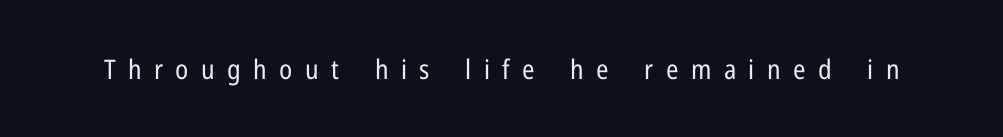
{"italic": "no", "bold": "no", "underline": "no", "letter_spacing": "wide", "letter_spacing_em": 0.46, "glyph_px": 27}
